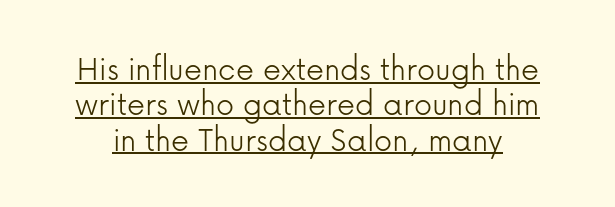
Q: Is the text bold? A: No.
Q: Is the text italic (slanted)? A: No, it is upright.
Q: Is the typeface a serif or a sans-serif typeface? A: Sans-serif.
Q: Is the text underlined? A: Yes.
Q: Is the spacing between letters normal or unusually wide? A: Normal.
Q: Is the spacing between lines tight, normal or loose? A: Tight.
Q: Width (condensed, normal, or wide)? A: Normal.
Q: Stroke contrast? A: Low.
Q: x-height? A: Medium.
Q: Monospaced? A: No.
